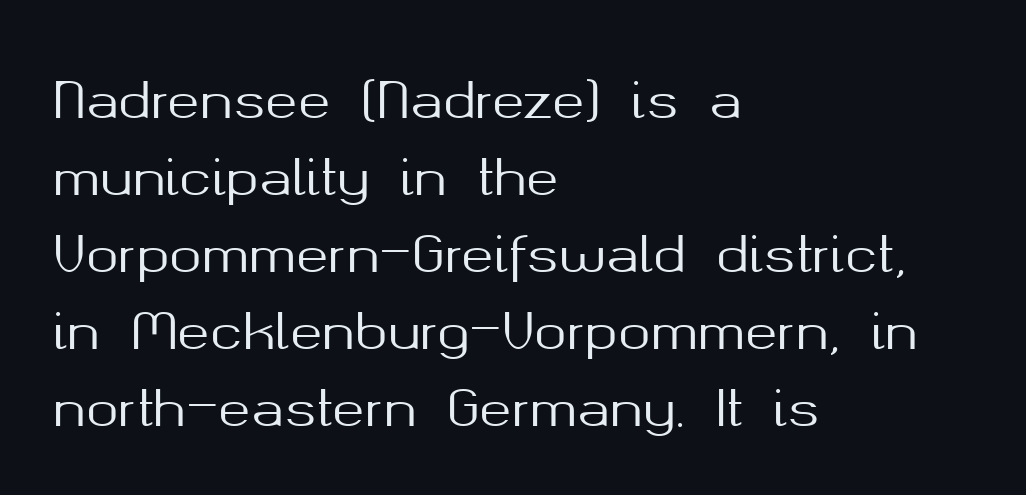
The image shows 49 px sans-serif type, upright; set left-aligned, normal line spacing (1.57x), normal letter spacing, not underlined; medium stroke contrast and a medium x-height.
